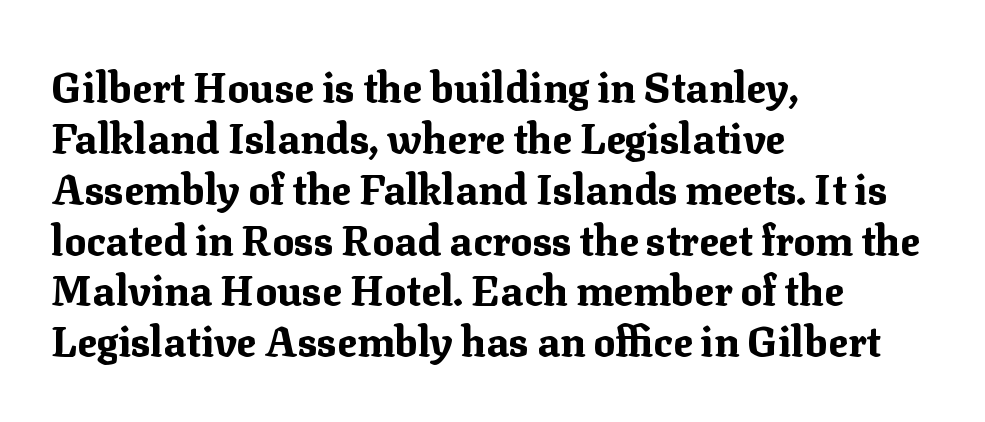
The image shows 41 px bold serif type, upright; set left-aligned, line spacing 1.24x, normal letter spacing, not underlined; medium stroke contrast and a medium x-height.
